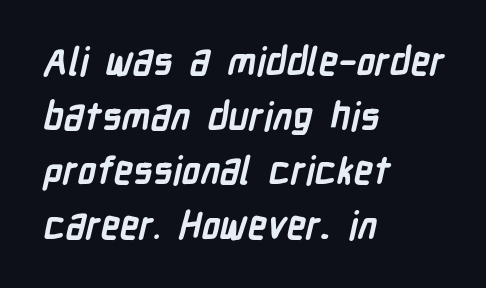
{"serif": "no", "bold": "yes", "weight": "semibold", "width": "condensed", "stroke_contrast": "low", "x_height": "medium", "monospaced": "no", "underline": "no", "align": "left", "line_spacing": "normal", "line_spacing_ratio": 1.44, "letter_spacing": "normal", "letter_spacing_em": 0.0, "glyph_px": 38}
